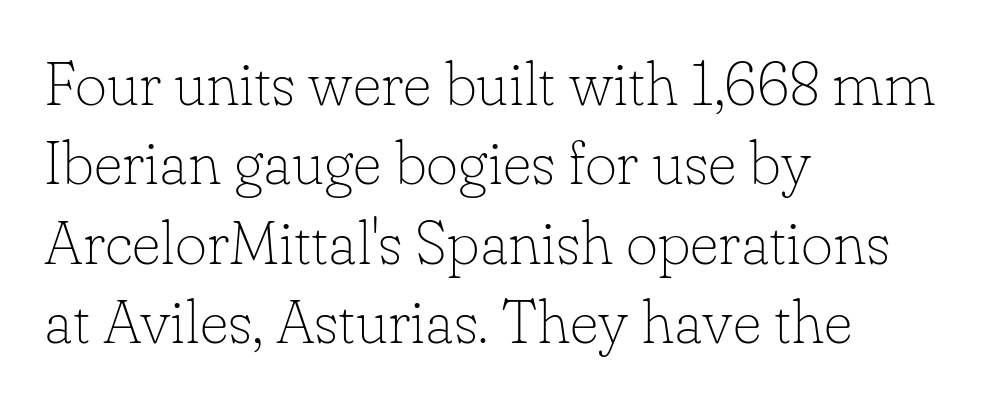
Horizontal bands of white between lines are of average thickness. Casual observation: everything's shoved over to the left. Is this a fixed-width face? No — the glyphs have proportional, varying widths. Posture: vertical.
